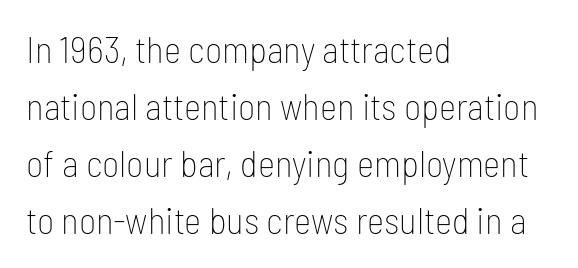
Q: Is the text bold? A: No.
Q: Is the text italic (slanted)? A: No, it is upright.
Q: Is the typeface a serif or a sans-serif typeface? A: Sans-serif.
Q: Is the text underlined? A: No.
Q: How is the paragraph aligned? A: Left-aligned.
Q: Is the spacing between letters normal or unusually wide? A: Normal.
Q: Is the spacing between lines tight, normal or loose? A: Normal.
Q: Width (condensed, normal, or wide)? A: Condensed.
Q: Stroke contrast? A: Low.
Q: x-height? A: Medium.
Q: Monospaced? A: No.
